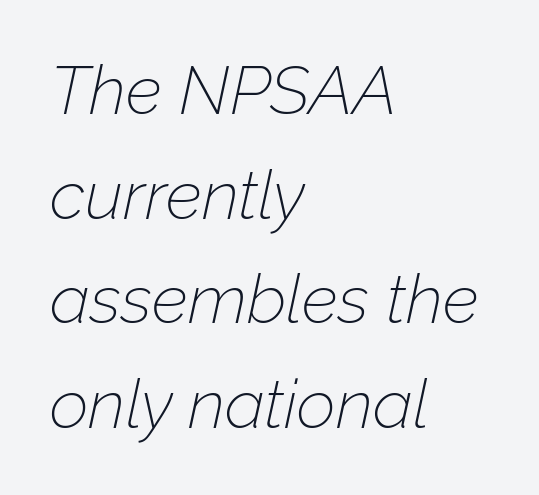
The image shows 68 px thin type, italic (leaning right); set left-aligned, normal line spacing (1.54x), normal letter spacing, not underlined; low stroke contrast and a medium x-height.
